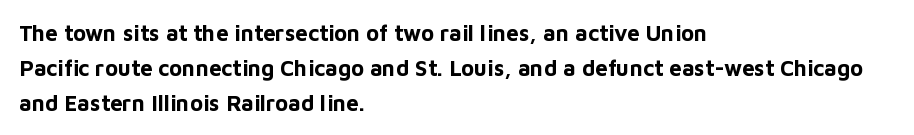
Q: Is the text bold? A: Yes.
Q: Is the text italic (slanted)? A: No, it is upright.
Q: Is the text underlined? A: No.
Q: How is the paragraph aligned? A: Left-aligned.
Q: Is the spacing between letters normal or unusually wide? A: Normal.
Q: Is the spacing between lines tight, normal or loose? A: Normal.
